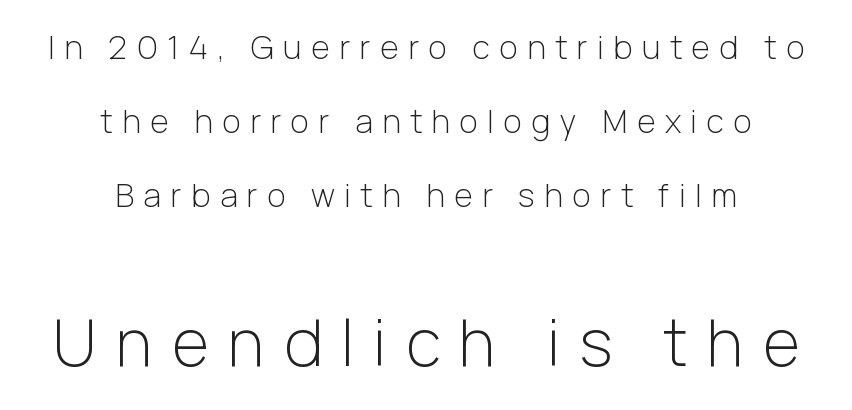
The specimen omits any rule beneath the text block's lines. Character widths vary here, with narrow letters taking less room than wide ones. Vertical strokes here are truly vertical. Serifs: no, the terminals of the letterforms are clean. Layout note: lines centered.
